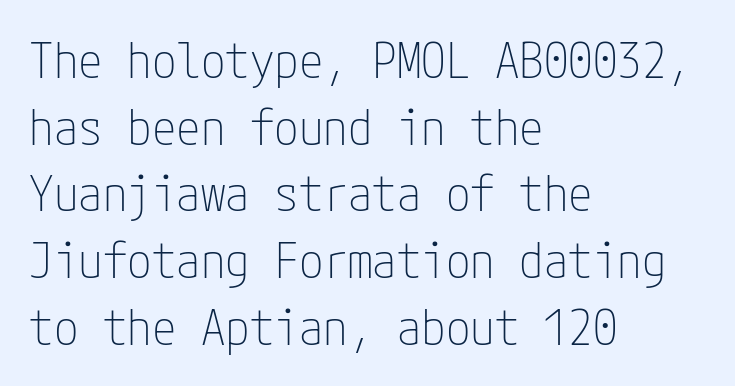
{"serif": "no", "italic": "no", "bold": "no", "weight": "thin", "width": "condensed", "stroke_contrast": "low", "x_height": "medium", "underline": "no", "align": "left", "line_spacing": "normal", "line_spacing_ratio": 1.36, "letter_spacing": "normal", "letter_spacing_em": 0.0, "glyph_px": 49}
